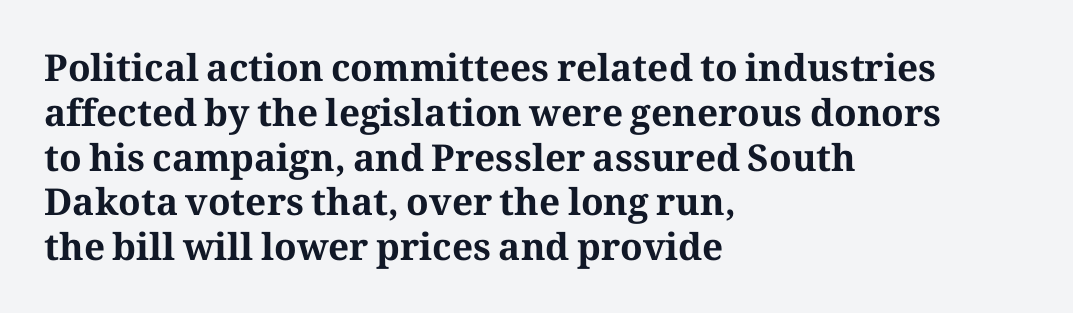
The image shows 37 px bold serif type, upright; set left-aligned, line spacing 1.21x, normal letter spacing, not underlined; medium stroke contrast and a medium x-height.
